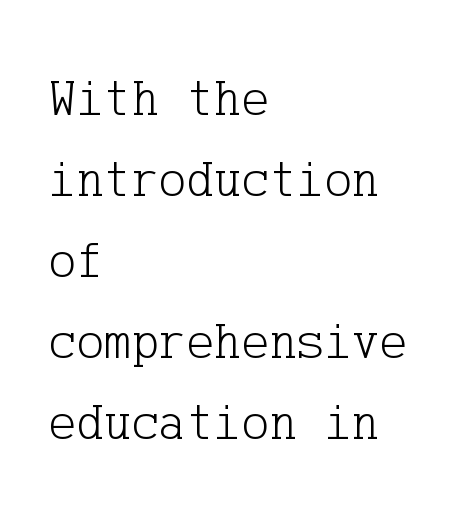
Q: Is the text bold? A: No.
Q: Is the text italic (slanted)? A: No, it is upright.
Q: Is the typeface a serif or a sans-serif typeface? A: Serif.
Q: Is the text underlined? A: No.
Q: How is the paragraph aligned? A: Left-aligned.
Q: Is the spacing between letters normal or unusually wide? A: Normal.
Q: Is the spacing between lines tight, normal or loose? A: Normal.
Q: Width (condensed, normal, or wide)? A: Normal.
Q: Stroke contrast? A: Low.
Q: x-height? A: Medium.
